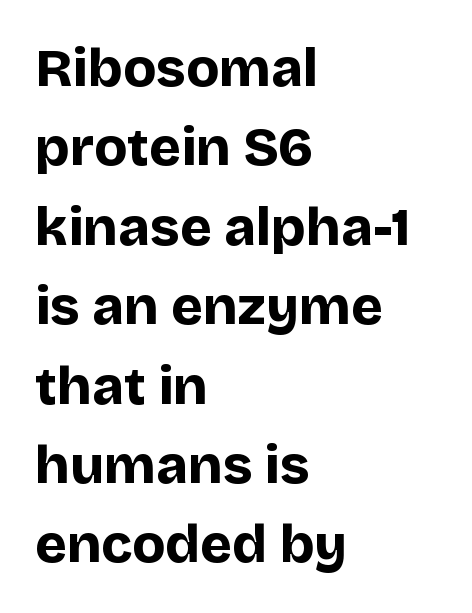
I'd describe the lettering as bold — thick and assertive. Lines of text with bare space underneath. Check where the strokes stop: nothing finishes them off — pure sans. When letters stand straight like this, we call the style roman or upright. Each letter keeps its own natural width here, so spacing adapts to shape. The horizontal fit of the characters is conventional and even.
